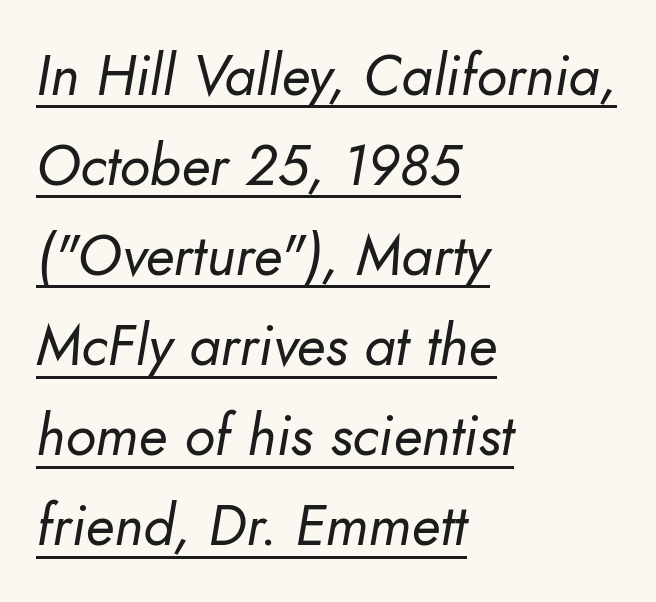
The image shows 57 px regular-weight type, italic (leaning right); set left-aligned, normal line spacing (1.58x), normal letter spacing, underlined; low stroke contrast and a small x-height.
